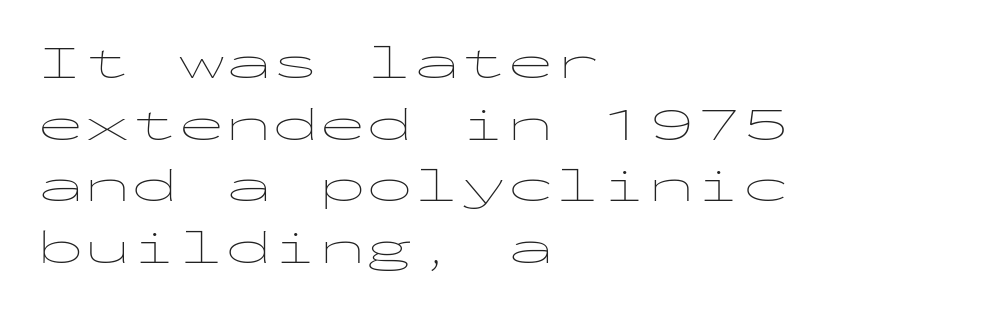
{"serif": "no", "italic": "no", "bold": "no", "weight": "thin", "width": "wide", "stroke_contrast": "low", "x_height": "medium", "monospaced": "yes", "underline": "no", "align": "left", "line_spacing": "normal", "line_spacing_ratio": 1.31, "letter_spacing": "normal", "letter_spacing_em": 0.0, "glyph_px": 47}
